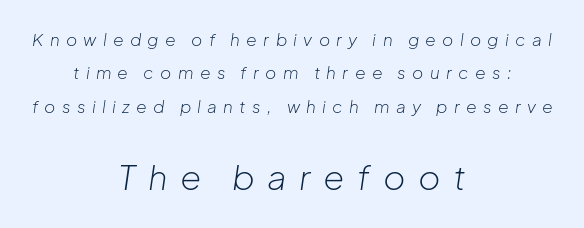
{"italic": "yes", "lean": "right", "slant_degrees": 8, "bold": "no", "weight": "light", "width": "normal", "stroke_contrast": "low", "x_height": "medium", "monospaced": "no", "underline": "no", "align": "center", "line_spacing": "loose", "line_spacing_ratio": 1.96, "letter_spacing": "wide", "letter_spacing_em": 0.37, "larger_block": "second", "size_ratio": 2.0, "glyph_px": 34}
